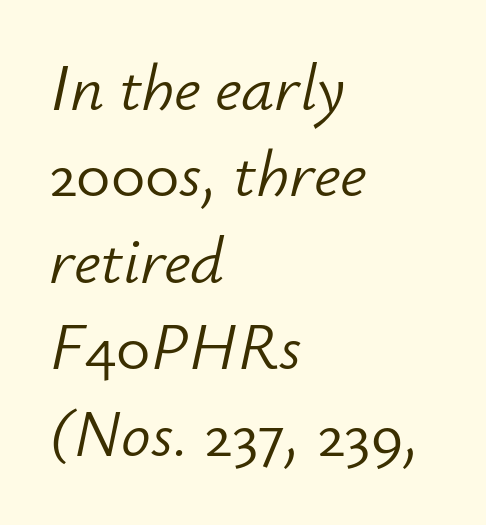
{"italic": "yes", "lean": "right", "slant_degrees": 12, "bold": "no", "weight": "light", "width": "normal", "stroke_contrast": "low", "x_height": "small", "monospaced": "no", "underline": "no", "align": "left", "line_spacing": "normal", "line_spacing_ratio": 1.31, "letter_spacing": "normal", "letter_spacing_em": 0.0, "glyph_px": 66}
